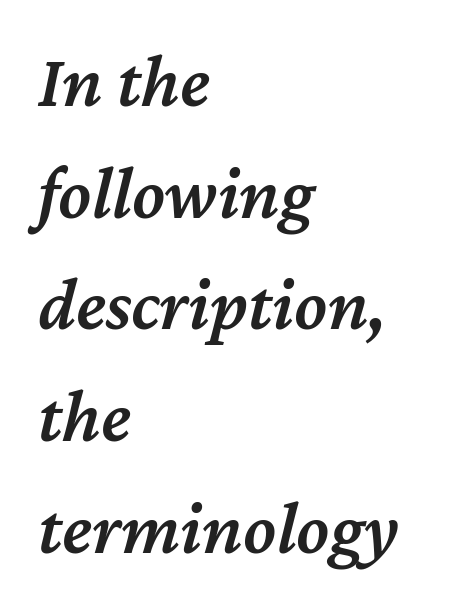
The face used here is proportionally spaced, like ordinary book or web type. The lines are quadded left. The letters are semibold — heavier than regular but short of a full bold. Interline gaps are of average width in this sample.
